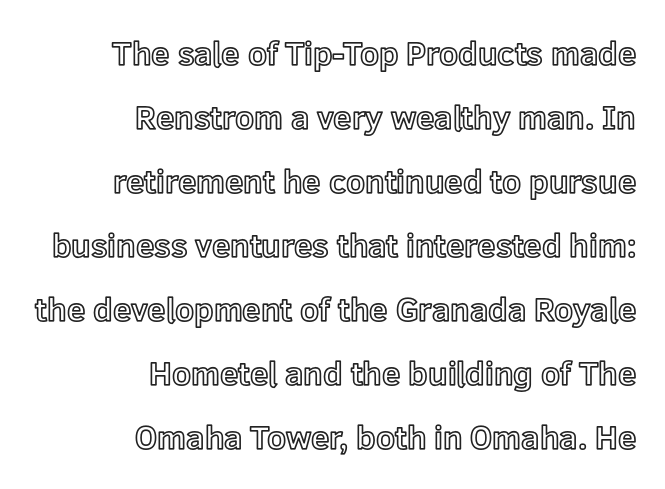
Q: Is the text italic (slanted)? A: No, it is upright.
Q: Is the text underlined? A: No.
Q: How is the paragraph aligned? A: Right-aligned.
Q: Is the spacing between letters normal or unusually wide? A: Normal.
Q: Is the spacing between lines tight, normal or loose? A: Loose.
Q: Width (condensed, normal, or wide)? A: Normal.
Q: x-height? A: Medium.
Q: Monospaced? A: No.
